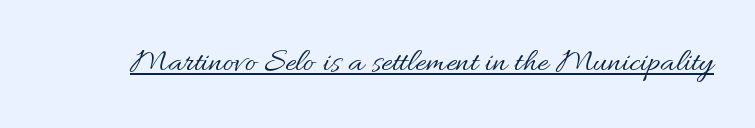
{"bold": "no", "weight": "regular", "width": "normal", "stroke_contrast": "medium", "x_height": "small", "monospaced": "no", "underline": "yes", "letter_spacing": "normal", "letter_spacing_em": 0.0, "glyph_px": 34}
